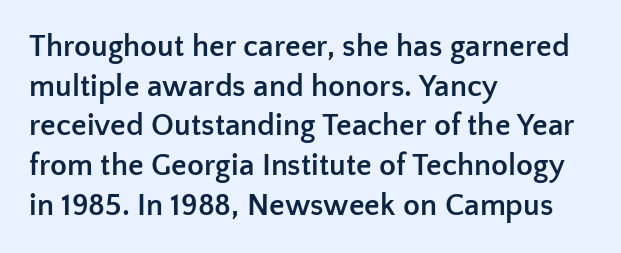
{"serif": "no", "italic": "no", "bold": "yes", "weight": "semibold", "width": "normal", "stroke_contrast": "low", "x_height": "medium", "monospaced": "no", "underline": "no", "align": "left", "line_spacing": "normal", "line_spacing_ratio": 1.28, "letter_spacing": "normal", "letter_spacing_em": 0.0, "glyph_px": 31}
